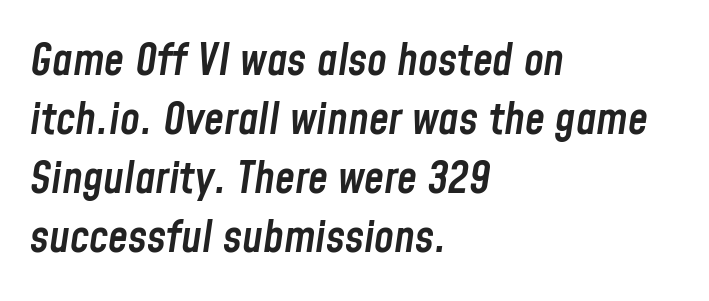
Q: Is the text bold? A: Semi-bold.
Q: Is the text italic (slanted)? A: Yes, it leans right by about 8 degrees.
Q: Is the text underlined? A: No.
Q: How is the paragraph aligned? A: Left-aligned.
Q: Is the spacing between letters normal or unusually wide? A: Normal.
Q: Is the spacing between lines tight, normal or loose? A: Normal.
Q: Width (condensed, normal, or wide)? A: Condensed.
Q: Stroke contrast? A: Low.
Q: x-height? A: Medium.
Q: Monospaced? A: No.
